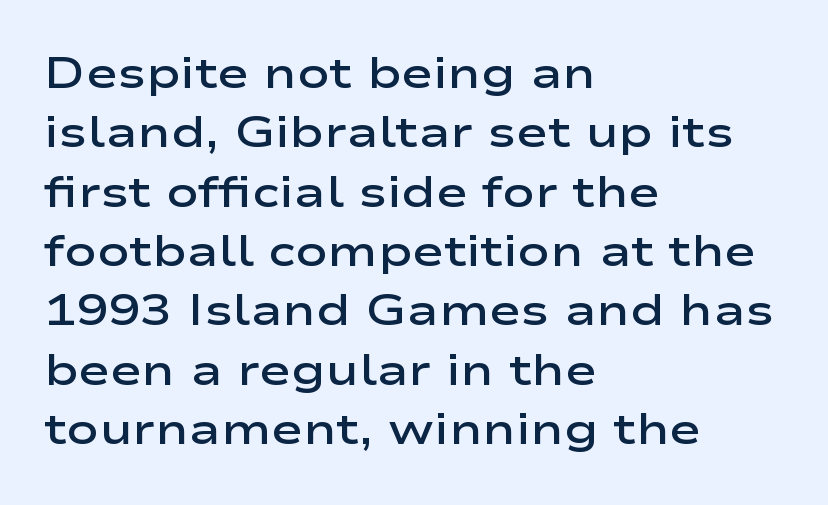
Q: Is the text bold? A: Semi-bold.
Q: Is the text italic (slanted)? A: No, it is upright.
Q: Is the typeface a serif or a sans-serif typeface? A: Sans-serif.
Q: Is the text underlined? A: No.
Q: How is the paragraph aligned? A: Left-aligned.
Q: Is the spacing between letters normal or unusually wide? A: Normal.
Q: Is the spacing between lines tight, normal or loose? A: Normal.
Q: Width (condensed, normal, or wide)? A: Wide.
Q: Stroke contrast? A: Low.
Q: x-height? A: Medium.
Q: Monospaced? A: No.
